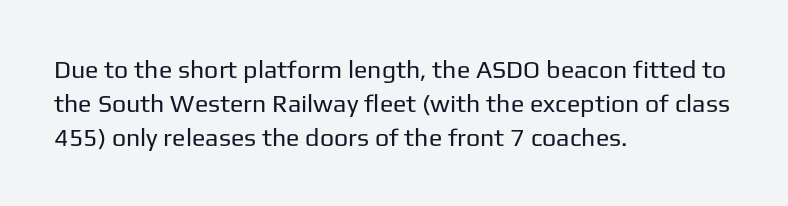
{"italic": "no", "bold": "no", "underline": "no", "align": "left", "line_spacing": "normal", "line_spacing_ratio": 1.36, "letter_spacing": "normal", "letter_spacing_em": 0.0, "glyph_px": 25}
